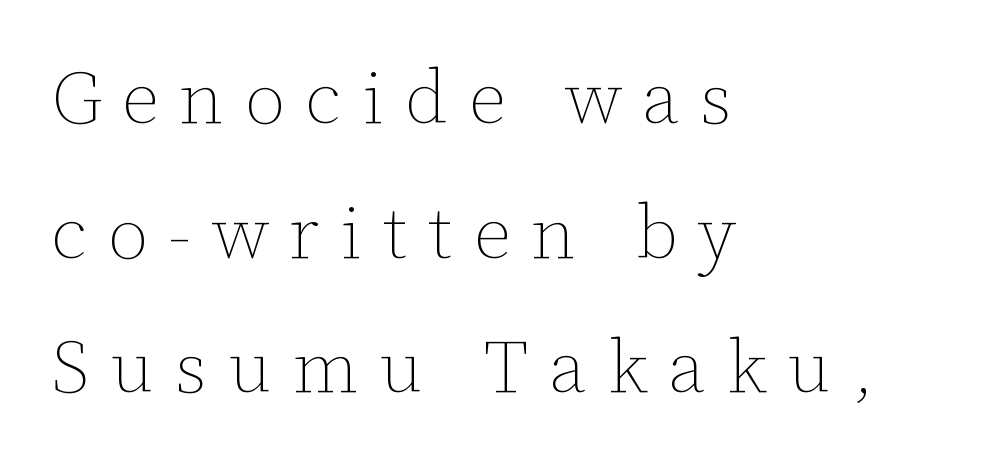
The image shows 74 px thin type, upright; set left-aligned, line spacing 1.82x, unusually wide letter spacing (+0.28 em), not underlined; low stroke contrast and a medium x-height.
